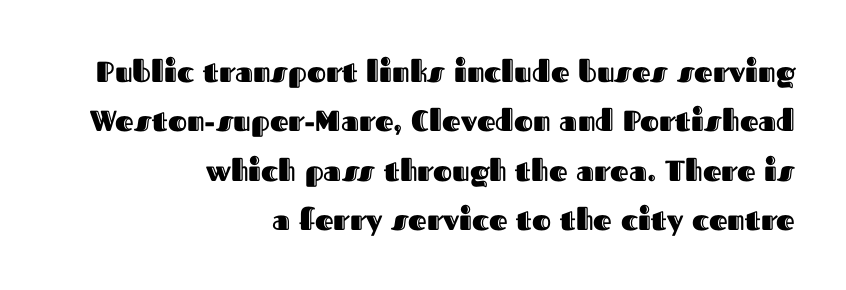
{"italic": "no", "width": "normal", "x_height": "medium", "monospaced": "no", "underline": "no", "align": "right", "line_spacing": "normal", "line_spacing_ratio": 1.7, "letter_spacing": "normal", "letter_spacing_em": 0.0, "glyph_px": 29}
